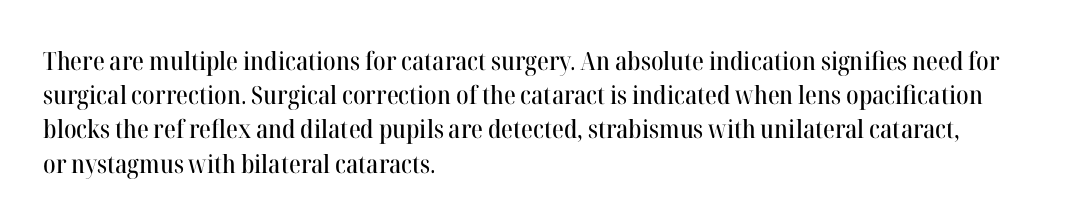
The lettering holds an erect, upright posture throughout. Nobody drew a line under any word here. This rendering uses left alignment, leaving the right contour irregular. Each new line begins a customary step beneath the previous one. Students, note that the glyphs here touch the page at normal intervals.
